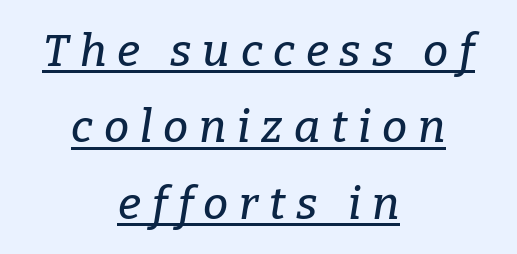
Q: Is the text italic (slanted)? A: Yes, it leans right by about 9 degrees.
Q: Is the typeface a serif or a sans-serif typeface? A: Serif.
Q: Is the text underlined? A: Yes.
Q: How is the paragraph aligned? A: Centered.
Q: Is the spacing between letters normal or unusually wide? A: Unusually wide.
Q: Is the spacing between lines tight, normal or loose? A: Normal.
Q: Width (condensed, normal, or wide)? A: Normal.
Q: Stroke contrast? A: Low.
Q: x-height? A: Medium.
Q: Monospaced? A: No.
